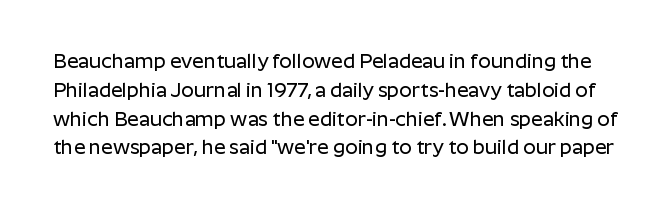
The image shows 20 px text type, upright; set normal line spacing (1.44x), normal letter spacing, not underlined.
